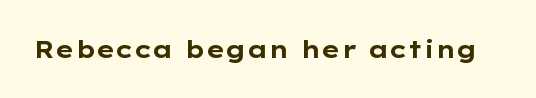
What stands out about the letter spacing? Nothing — it is the standard amount. Upright lettering throughout. Bold? Absolutely — the strokes are thick and heavy. The glyphs are unaccompanied by any horizontal stroke below them.
